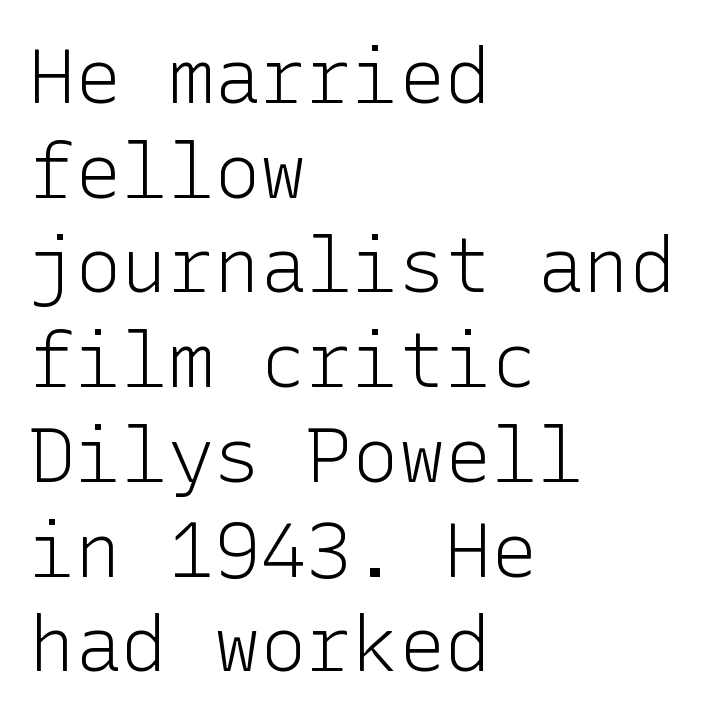
The image shows 77 px light sans-serif type, upright; set left-aligned, line spacing 1.23x, normal letter spacing, not underlined; low stroke contrast and a medium x-height.
